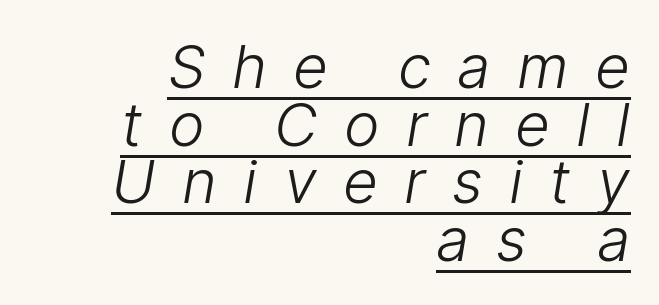
Q: Is the text bold? A: No.
Q: Is the typeface a serif or a sans-serif typeface? A: Sans-serif.
Q: Is the text underlined? A: Yes.
Q: How is the paragraph aligned? A: Right-aligned.
Q: Is the spacing between letters normal or unusually wide? A: Unusually wide.
Q: Is the spacing between lines tight, normal or loose? A: Tight.
Q: Width (condensed, normal, or wide)? A: Normal.
Q: Stroke contrast? A: Low.
Q: x-height? A: Medium.
Q: Monospaced? A: No.
